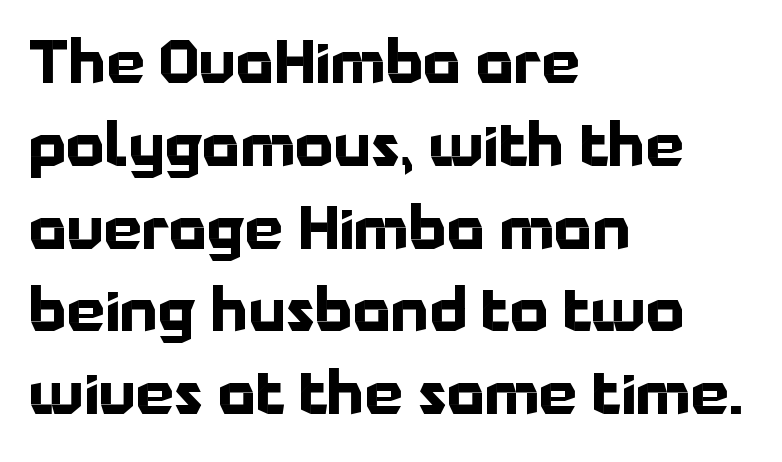
Students, this is bold: see how much ink each stroke carries. Character widths vary here, with narrow letters taking less room than wide ones. Each line starts at the same left margin while the right side varies. Honestly, there is no underline to notice here at all. The face used here is rendered with its standard letterfit. Compared with typical paragraphs, the rows here are spaced about the same.
